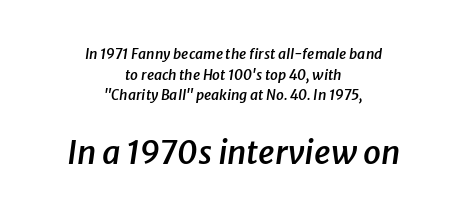
A clean baseline with only descenders dipping below it. Summary of weight: moderately heavy, a semibold. It's the slanting kind of type. Vertically, the passage feels balanced, rows spaced as you'd expect.
